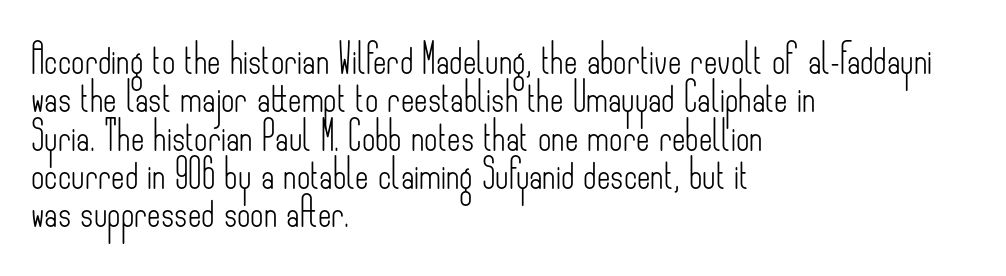
These lines sit exactly where default settings would place them. The words here are not underlined. Look at the tracking — it's just the regular setting, nothing added. The strokes are not fattened; the text isn't bold.
